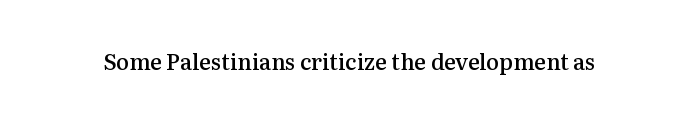
{"italic": "no", "bold": "semi", "underline": "no", "letter_spacing": "normal", "letter_spacing_em": 0.0, "glyph_px": 22}
